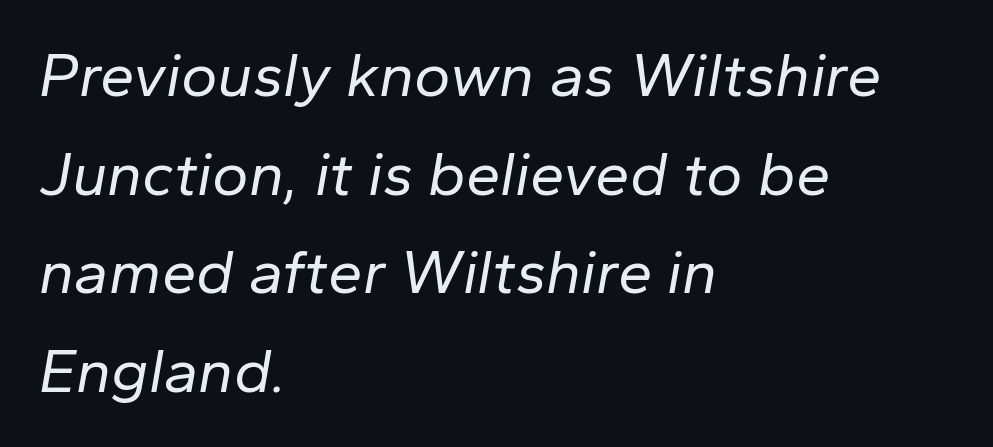
These lines stack with their left ends in a neat column. An italicized treatment has been applied to the whole sample. Whoever set this chose a conventional vertical rhythm. Ink coverage per letter is moderate at most. You could not count columns in this text — the font is proportionally spaced.
